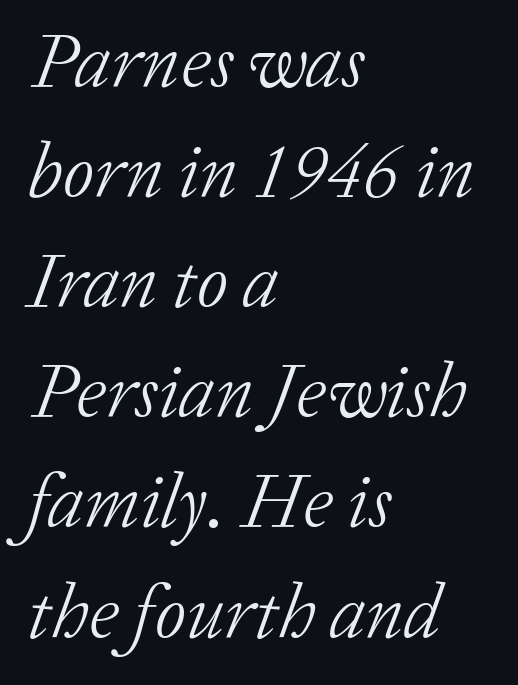
Q: Is the text bold? A: No.
Q: Is the text italic (slanted)? A: Yes, it leans right by about 20 degrees.
Q: Is the typeface a serif or a sans-serif typeface? A: Serif.
Q: Is the text underlined? A: No.
Q: How is the paragraph aligned? A: Left-aligned.
Q: Is the spacing between letters normal or unusually wide? A: Normal.
Q: Is the spacing between lines tight, normal or loose? A: Normal.
Q: Width (condensed, normal, or wide)? A: Normal.
Q: Stroke contrast? A: Low.
Q: x-height? A: Medium.
Q: Monospaced? A: No.
